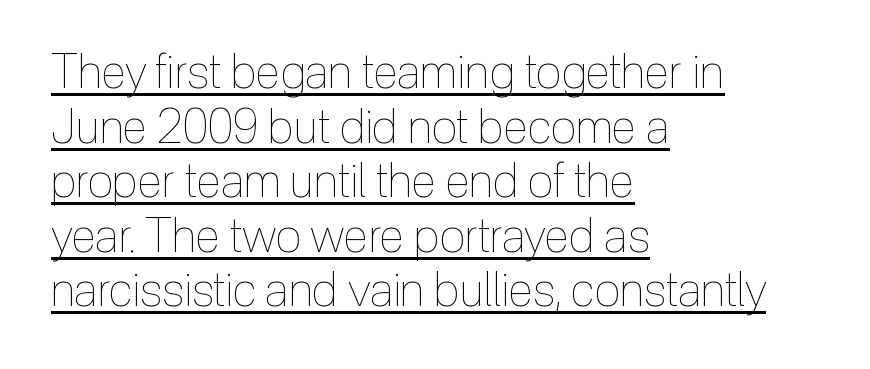
{"italic": "no", "bold": "no", "weight": "thin", "width": "condensed", "x_height": "medium", "monospaced": "no", "underline": "yes", "align": "left", "line_spacing_ratio": 1.16, "letter_spacing": "normal", "letter_spacing_em": 0.0, "glyph_px": 47}
